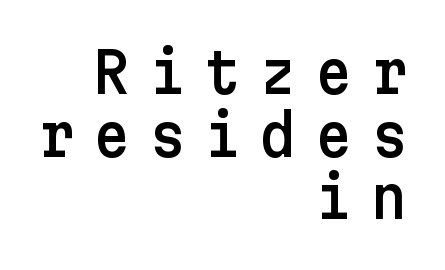
Line ends are locked; line starts wander. Honestly, the rows look squashed on top of each other. This rendering widens character spacing well past its baseline value. A roman cut, with each character standing at attention. This rendering features lettering with no underline. Examine the stroke ends and you'll find no serifs.
